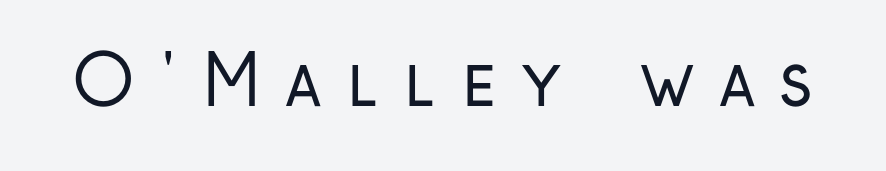
{"serif": "no", "italic": "no", "bold": "no", "weight": "regular", "width": "condensed", "stroke_contrast": "low", "x_height": "medium", "monospaced": "no", "underline": "no", "letter_spacing": "wide", "letter_spacing_em": 0.38, "glyph_px": 69}
